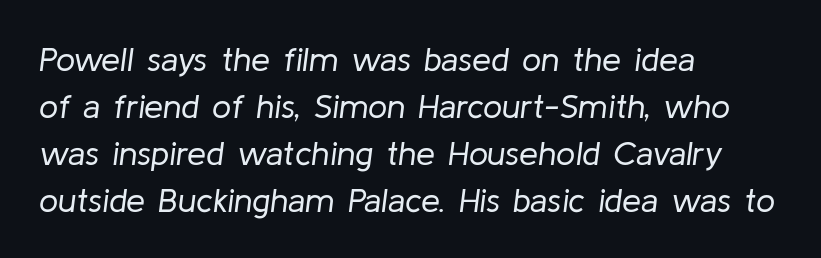
Which margin do the lines hug? The left one — the right edge is uneven. Inter-character spacing is left at the font's built-in metrics. Weight: in the light-to-regular range. Each row of text sits above clean, open space. These lines are rendered in a variable-pitch font.
